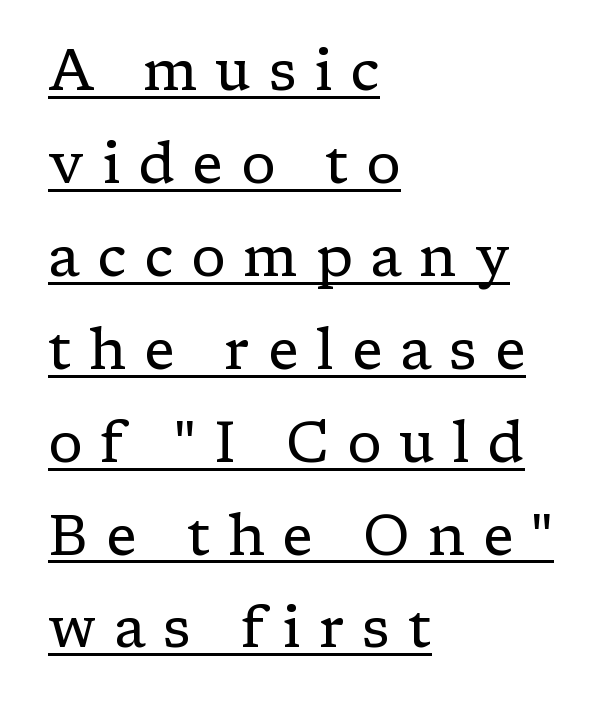
Counters stay open thanks to moderate or lighter strokes. Line spacing here is normal. The horizontal fit of the characters is loose and conspicuously gappy. The typeface chosen for these lines features serifs.
